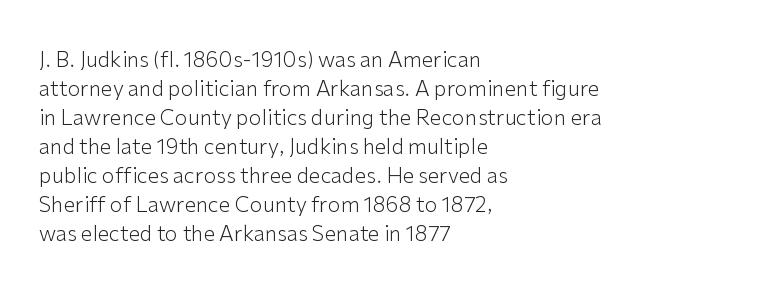
Letters rest on an invisible, unmarked baseline. Heaviness? Minimal to ordinary, like unemphasized prose. The rendering anchors every line to the left-hand side. The line-height multiplier appears to be the usual default.
